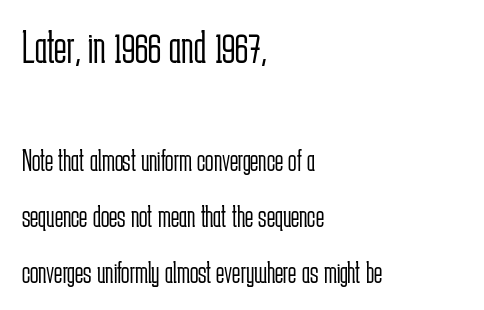
The image shows 47 px light, condensed sans-serif type, upright; set left-aligned, line spacing 1.8x, normal letter spacing, not underlined; the first (top) block is 1.52x larger; low stroke contrast and a medium x-height.
